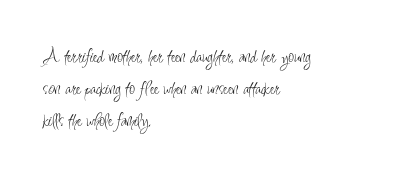
Q: Is the text bold? A: No.
Q: Is the text underlined? A: No.
Q: How is the paragraph aligned? A: Left-aligned.
Q: Is the spacing between letters normal or unusually wide? A: Normal.
Q: Is the spacing between lines tight, normal or loose? A: Normal.
